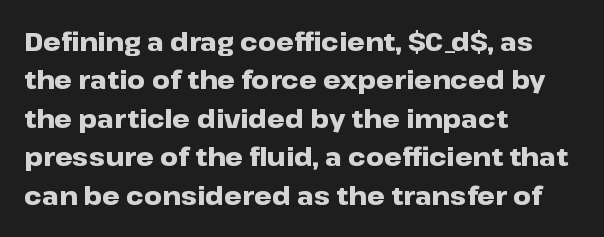
Here the glyphs are tracked normally, forming tight word shapes. Does the weight exceed regular? Yes, all the way to bold. The text block is weighted toward the left margin, trailing off unevenly rightward. Style check: upright. Notice how descenders clear the ascenders below comfortably — that's standard leading. Glance below the letters and you will spot only blank space.
